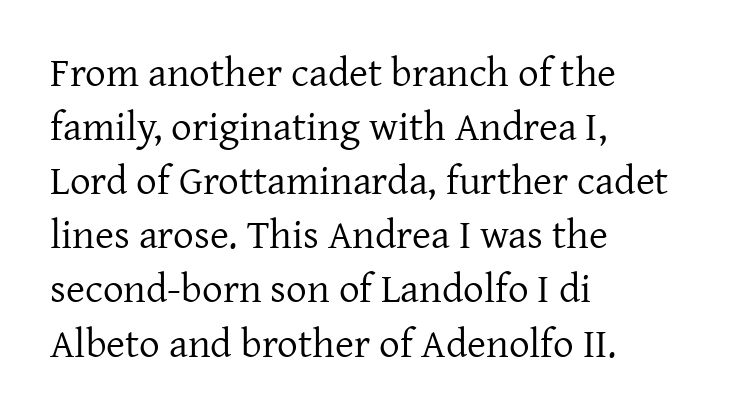
The image shows 41 px regular-weight serif type, upright; set left-aligned, normal line spacing (1.32x), normal letter spacing, not underlined; low stroke contrast and a medium x-height.
